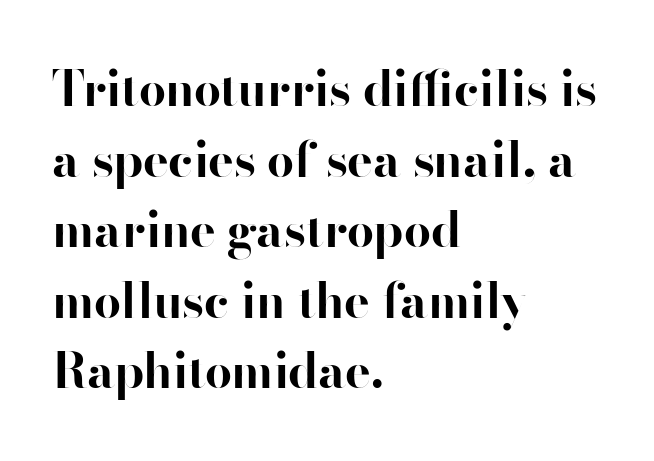
Q: Is the text bold? A: Yes.
Q: Is the text italic (slanted)? A: No, it is upright.
Q: Is the typeface a serif or a sans-serif typeface? A: Sans-serif.
Q: Is the text underlined? A: No.
Q: How is the paragraph aligned? A: Left-aligned.
Q: Is the spacing between letters normal or unusually wide? A: Normal.
Q: Is the spacing between lines tight, normal or loose? A: Normal.
Q: Width (condensed, normal, or wide)? A: Normal.
Q: Stroke contrast? A: High.
Q: x-height? A: Small.
Q: Monospaced? A: No.
